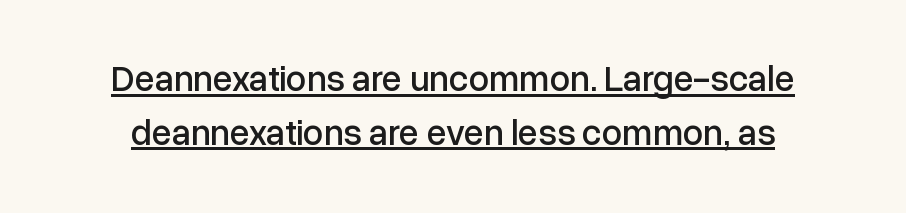
Do the characters align in a grid? No, the font is proportional. Classification — sans serif. Quick note: not italic, upright. The passage shown has conventional tracking throughout. Students, observe the line beneath the letters — that is underlining. The vertical gap from one line to the next is medium.
